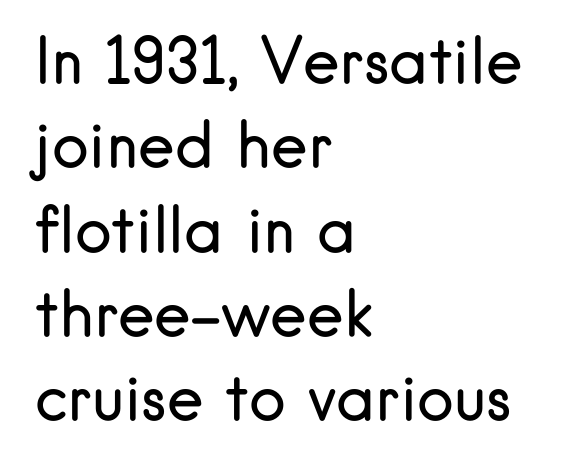
The image shows 62 px regular-weight sans-serif type, upright; set left-aligned, normal line spacing (1.36x), normal letter spacing, not underlined; low stroke contrast and a small x-height.
